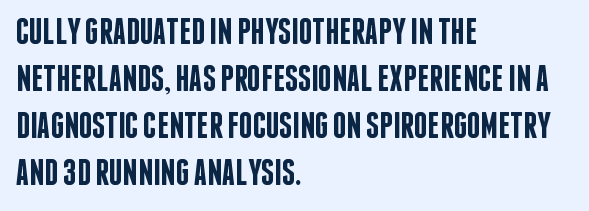
The image shows 37 px semibold, condensed sans-serif type, upright; set left-aligned, normal line spacing (1.27x), normal letter spacing, not underlined; low stroke contrast and a large x-height.
